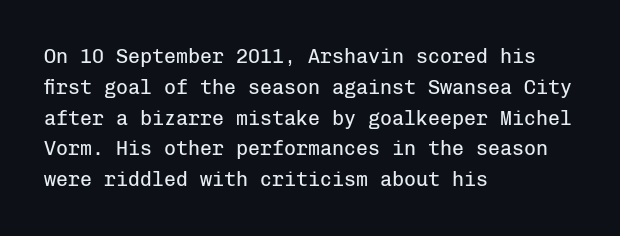
Unmarked baselines from the first word to the last. Between one letter and the next there's only the usual sliver of space. Left-aligned paragraph, ragged on the right. Compared with typical paragraphs, the rows here are spaced about the same. It's the straight-up-and-down kind of type.
